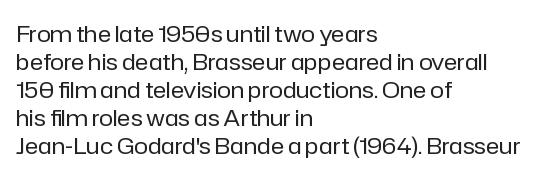
Every stem runs plumb, perpendicular to the baseline. Layout note: lines flush left. Decoration check: the copy has no underline. Short note: letters normally spaced.
